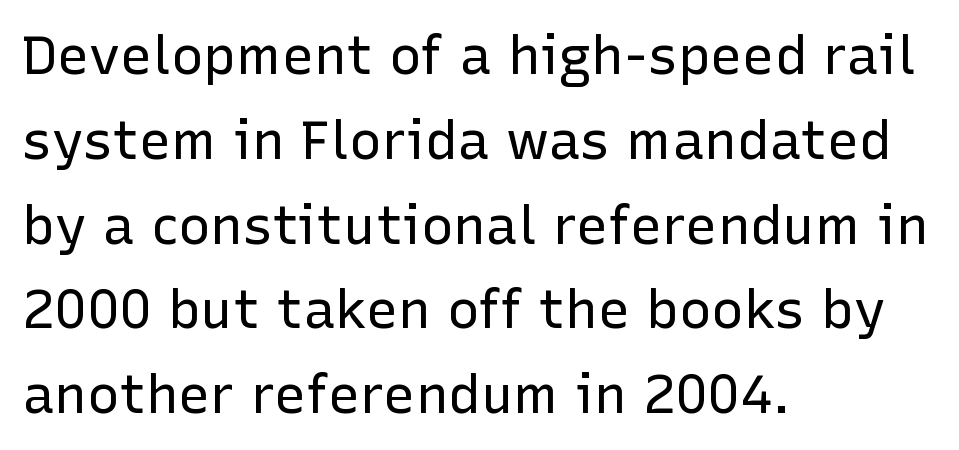
The characters are drawn with everyday or finer stroke widths. The glyphs in this specimen are sans serif. This sample uses an upright cut, with every glyph sitting square on the baseline. Character widths vary here, with narrow letters taking less room than wide ones.
